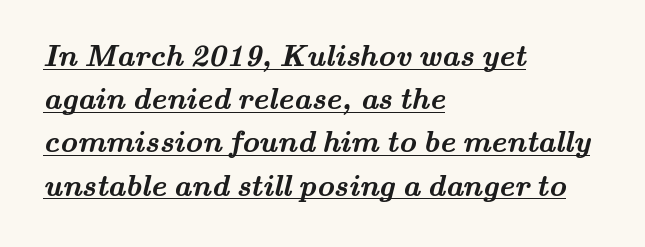
The typesetting leans heavy: a genuine bold. The string is rendered with underlining switched on. What kind of face is this? One with serifs. A normal amount of white space separates one row of letters from the next. One-word summary of the alignment: left. Is this a fixed-width face? No — the glyphs have proportional, varying widths.
